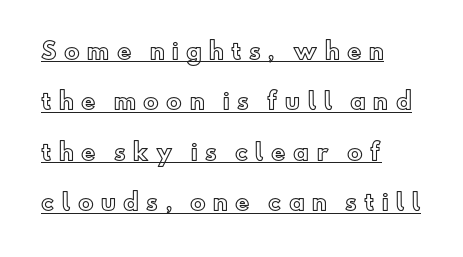
{"italic": "no", "underline": "yes", "align": "left", "line_spacing": "loose", "line_spacing_ratio": 2.29, "letter_spacing": "wide", "letter_spacing_em": 0.34, "glyph_px": 22}
